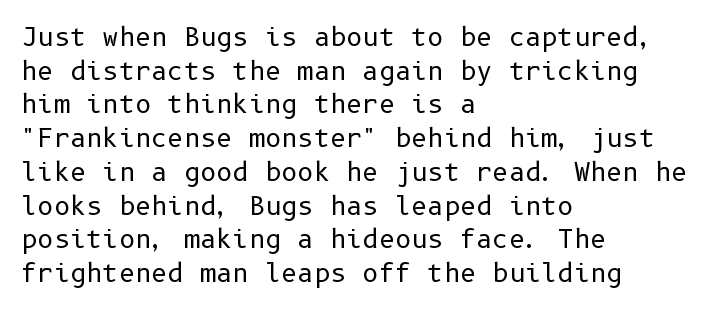
Honestly, there is no underline to notice here at all. When letters stand straight like this, we call the style roman or upright. The passage shown stacks its lines at a standard gap. Horizontal alignment here is leftward, the default for most running prose. Ink coverage per letter is moderate at most.
